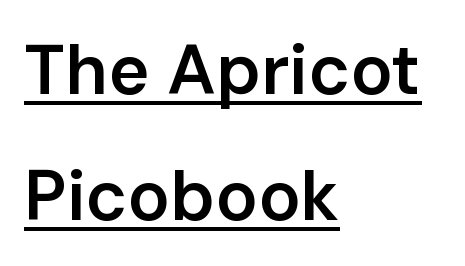
Q: Is the text bold? A: Semi-bold.
Q: Is the text italic (slanted)? A: No, it is upright.
Q: Is the typeface a serif or a sans-serif typeface? A: Sans-serif.
Q: Is the text underlined? A: Yes.
Q: How is the paragraph aligned? A: Left-aligned.
Q: Is the spacing between letters normal or unusually wide? A: Normal.
Q: Width (condensed, normal, or wide)? A: Normal.
Q: Stroke contrast? A: Low.
Q: x-height? A: Medium.
Q: Monospaced? A: No.
